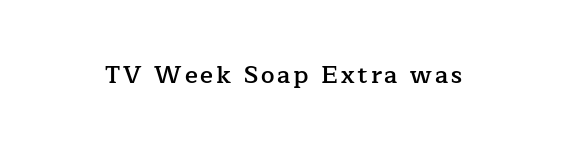
The image shows 24 px text type, upright; set not underlined.
